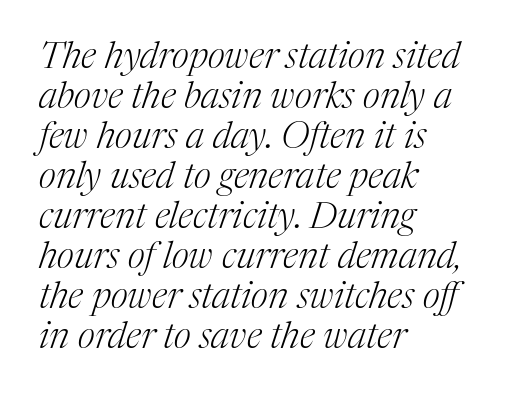
Q: Is the text bold? A: No.
Q: Is the text italic (slanted)? A: Yes, it leans right by about 17 degrees.
Q: Is the typeface a serif or a sans-serif typeface? A: Serif.
Q: Is the text underlined? A: No.
Q: How is the paragraph aligned? A: Left-aligned.
Q: Is the spacing between letters normal or unusually wide? A: Normal.
Q: Is the spacing between lines tight, normal or loose? A: Tight.
Q: Width (condensed, normal, or wide)? A: Normal.
Q: Stroke contrast? A: Medium.
Q: x-height? A: Medium.
Q: Monospaced? A: No.
